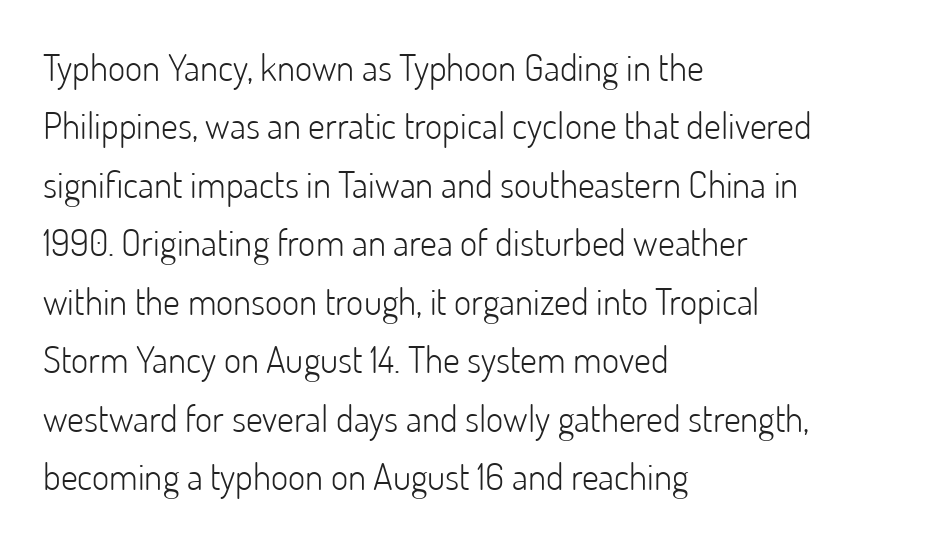
The image shows 37 px light sans-serif type, upright; set left-aligned, normal line spacing (1.58x), normal letter spacing, not underlined; low stroke contrast and a small x-height.
